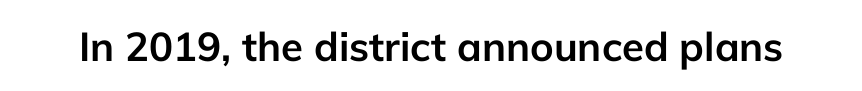
{"serif": "no", "italic": "no", "bold": "yes", "weight": "semibold", "width": "normal", "stroke_contrast": "low", "x_height": "medium", "monospaced": "no", "underline": "no", "letter_spacing": "normal", "letter_spacing_em": 0.0, "glyph_px": 40}
